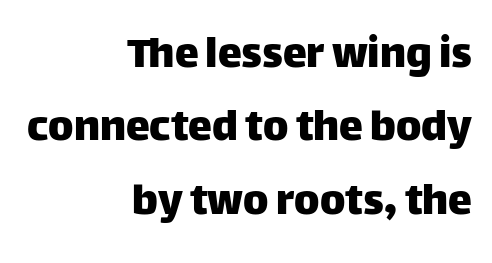
Q: Is the text italic (slanted)? A: No, it is upright.
Q: Is the typeface a serif or a sans-serif typeface? A: Sans-serif.
Q: Is the text underlined? A: No.
Q: How is the paragraph aligned? A: Right-aligned.
Q: Is the spacing between letters normal or unusually wide? A: Normal.
Q: Is the spacing between lines tight, normal or loose? A: Normal.
Q: Width (condensed, normal, or wide)? A: Normal.
Q: Stroke contrast? A: Low.
Q: x-height? A: Large.
Q: Monospaced? A: No.
